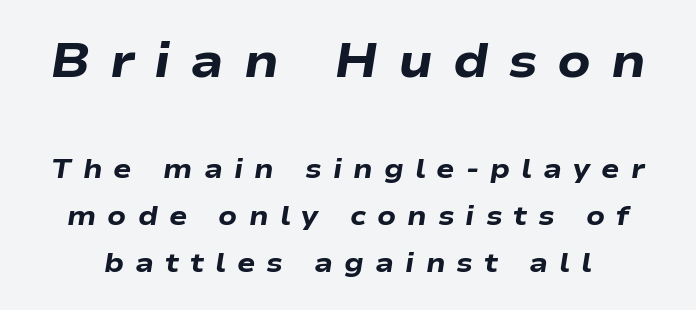
The image shows 48 px heavy, wide type, italic (leaning right); set line spacing 1.74x, unusually wide letter spacing (+0.41 em), not underlined; the first (top) block is 1.78x larger; low stroke contrast and a medium x-height.
